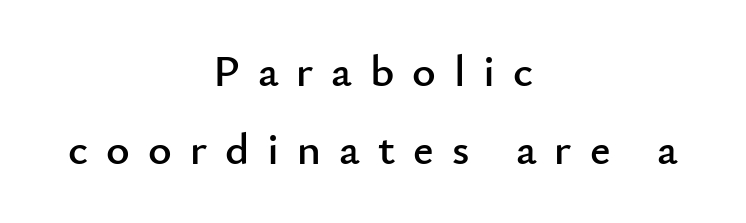
{"serif": "no", "italic": "no", "width": "normal", "stroke_contrast": "low", "x_height": "small", "monospaced": "no", "underline": "no", "align": "center", "line_spacing_ratio": 1.74, "letter_spacing": "wide", "letter_spacing_em": 0.4, "glyph_px": 45}
